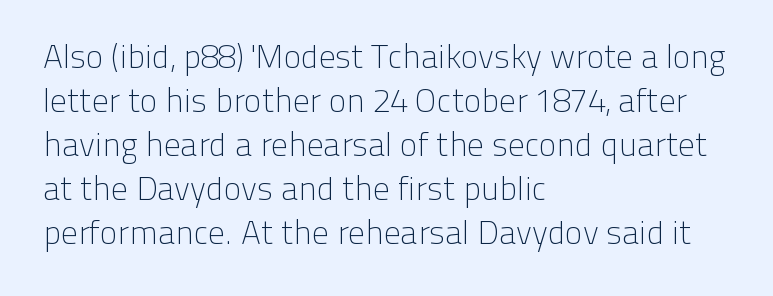
{"serif": "no", "italic": "no", "bold": "no", "weight": "light", "width": "normal", "stroke_contrast": "low", "x_height": "medium", "monospaced": "no", "underline": "no", "align": "left", "line_spacing": "normal", "line_spacing_ratio": 1.33, "letter_spacing": "normal", "letter_spacing_em": 0.0, "glyph_px": 33}
